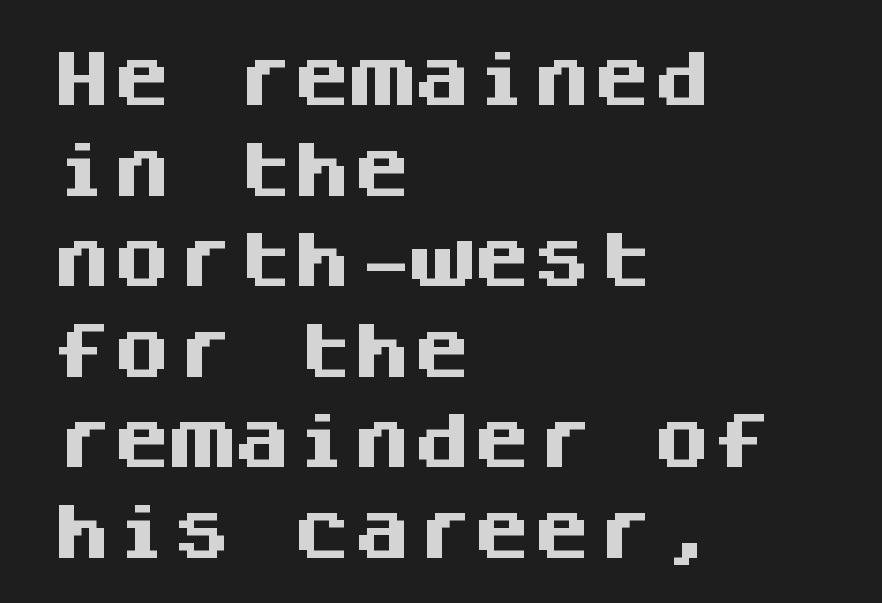
Q: Is the text bold? A: Yes.
Q: Is the text italic (slanted)? A: No, it is upright.
Q: Is the typeface a serif or a sans-serif typeface? A: Sans-serif.
Q: Is the text underlined? A: No.
Q: How is the paragraph aligned? A: Left-aligned.
Q: Is the spacing between letters normal or unusually wide? A: Normal.
Q: Is the spacing between lines tight, normal or loose? A: Normal.
Q: Width (condensed, normal, or wide)? A: Normal.
Q: Stroke contrast? A: Medium.
Q: x-height? A: Large.
Q: Monospaced? A: Yes.
